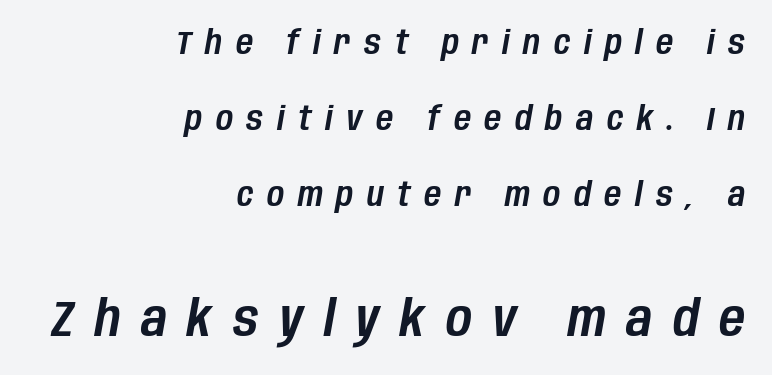
The image shows 50 px condensed type, italic (leaning right); set right-aligned, loose line spacing (2.31x), unusually wide letter spacing (+0.41 em), not underlined; the second (bottom) block is 1.52x larger; low stroke contrast and a large x-height.
